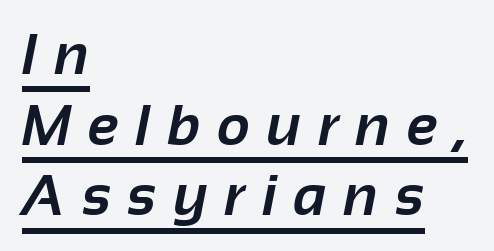
Q: Is the text bold? A: Yes.
Q: Is the typeface a serif or a sans-serif typeface? A: Sans-serif.
Q: Is the text underlined? A: Yes.
Q: How is the paragraph aligned? A: Left-aligned.
Q: Is the spacing between letters normal or unusually wide? A: Unusually wide.
Q: Width (condensed, normal, or wide)? A: Normal.
Q: Stroke contrast? A: Low.
Q: x-height? A: Medium.
Q: Monospaced? A: No.
